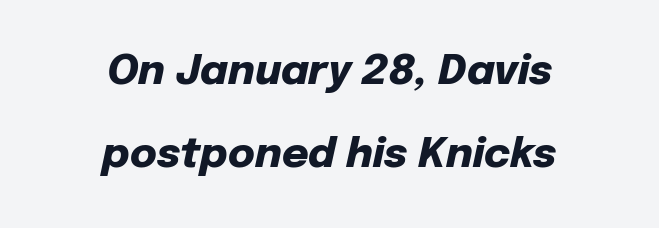
No extra tracking has been applied to these lines. Centered paragraph, ragged on both sides. Bare-footed words on every line. Rendered with sloped, italic letterforms.
